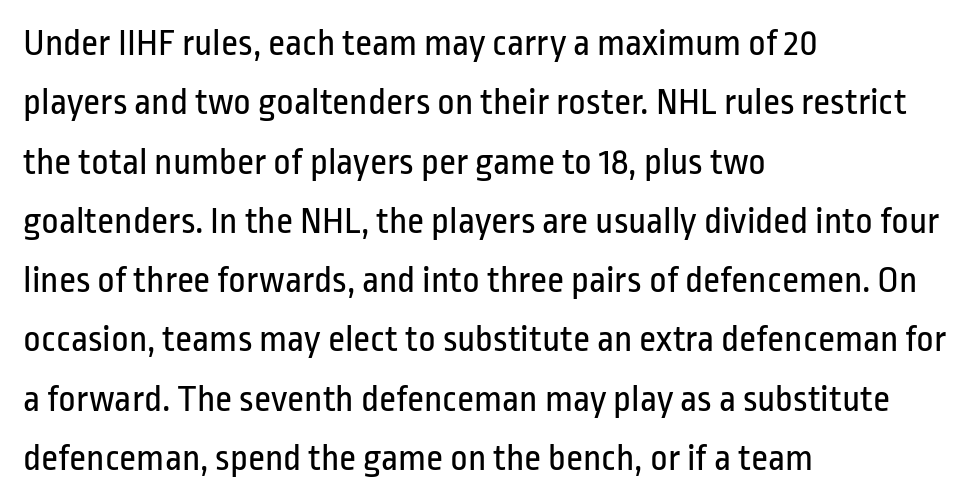
Q: Is the text bold? A: No.
Q: Is the text italic (slanted)? A: No, it is upright.
Q: Is the typeface a serif or a sans-serif typeface? A: Sans-serif.
Q: Is the text underlined? A: No.
Q: How is the paragraph aligned? A: Left-aligned.
Q: Is the spacing between letters normal or unusually wide? A: Normal.
Q: Is the spacing between lines tight, normal or loose? A: Normal.
Q: Width (condensed, normal, or wide)? A: Condensed.
Q: Stroke contrast? A: Low.
Q: x-height? A: Medium.
Q: Monospaced? A: No.
